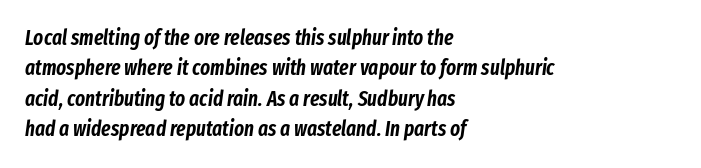
The image shows 21 px text type, italic (leaning right); set left-aligned, normal line spacing (1.45x), normal letter spacing, not underlined.
